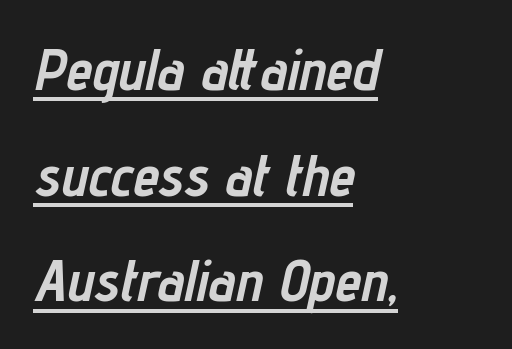
The image shows 59 px semibold, condensed type, italic (leaning right); set left-aligned, line spacing 1.79x, normal letter spacing, underlined; low stroke contrast and a medium x-height.
